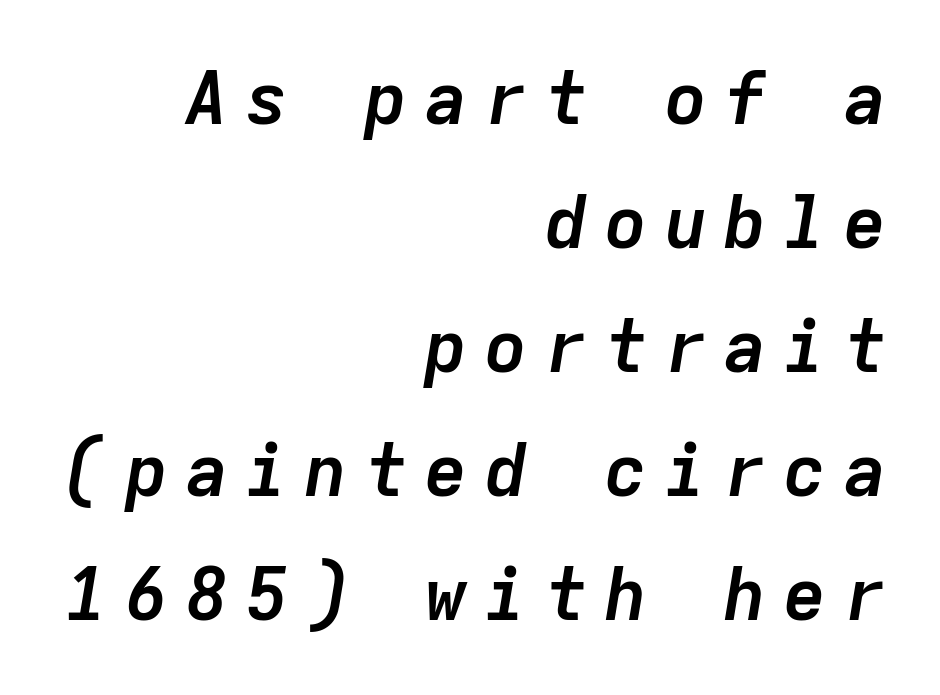
Q: Is the text bold? A: Yes.
Q: Is the text italic (slanted)? A: Yes, it leans right by about 9 degrees.
Q: Is the text underlined? A: No.
Q: How is the paragraph aligned? A: Right-aligned.
Q: Is the spacing between letters normal or unusually wide? A: Unusually wide.
Q: Is the spacing between lines tight, normal or loose? A: Normal.
Q: Width (condensed, normal, or wide)? A: Normal.
Q: Stroke contrast? A: Low.
Q: x-height? A: Medium.
Q: Monospaced? A: Yes.
